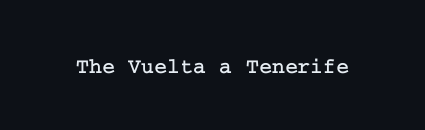
Q: Is the text italic (slanted)? A: No, it is upright.
Q: Is the text underlined? A: No.
Q: Is the spacing between letters normal or unusually wide? A: Normal.
